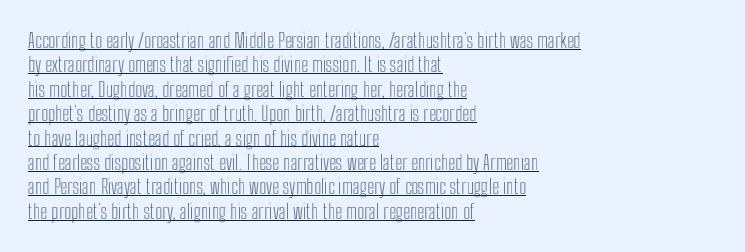
The image shows 20 px text type, upright; set left-aligned, line spacing 1.22x, normal letter spacing, underlined.
